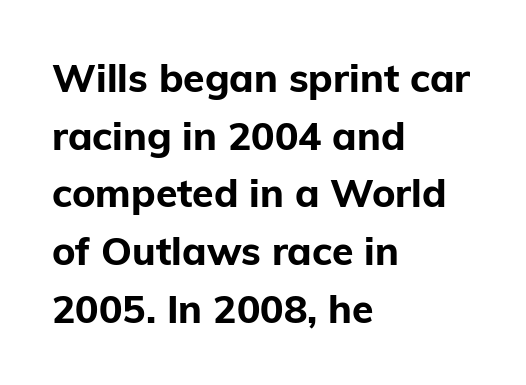
The rendering uses natural spacing where letterforms have individual widths. In terms of letterform style, serifs are entirely absent. Characters remain perfectly vertical along every line. The words here are not underlined. What stands out about the letter spacing? Nothing — it is the standard amount.
